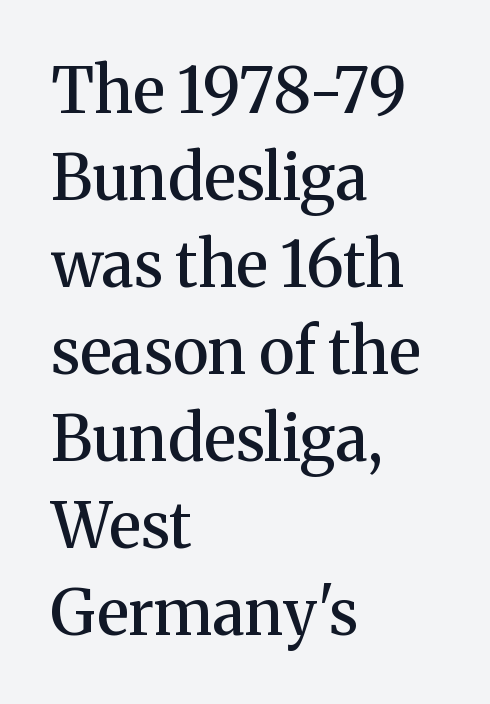
{"serif": "yes", "italic": "no", "bold": "semi", "weight": "semibold", "width": "normal", "stroke_contrast": "medium", "x_height": "medium", "monospaced": "no", "underline": "no", "align": "left", "line_spacing": "normal", "line_spacing_ratio": 1.38, "letter_spacing": "normal", "letter_spacing_em": 0.0, "glyph_px": 63}
